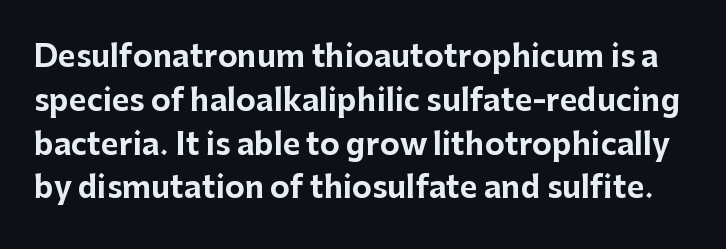
{"serif": "no", "italic": "no", "bold": "yes", "weight": "bold", "width": "normal", "stroke_contrast": "low", "x_height": "medium", "monospaced": "no", "underline": "no", "line_spacing": "normal", "line_spacing_ratio": 1.46, "letter_spacing": "normal", "letter_spacing_em": 0.0, "glyph_px": 30}
